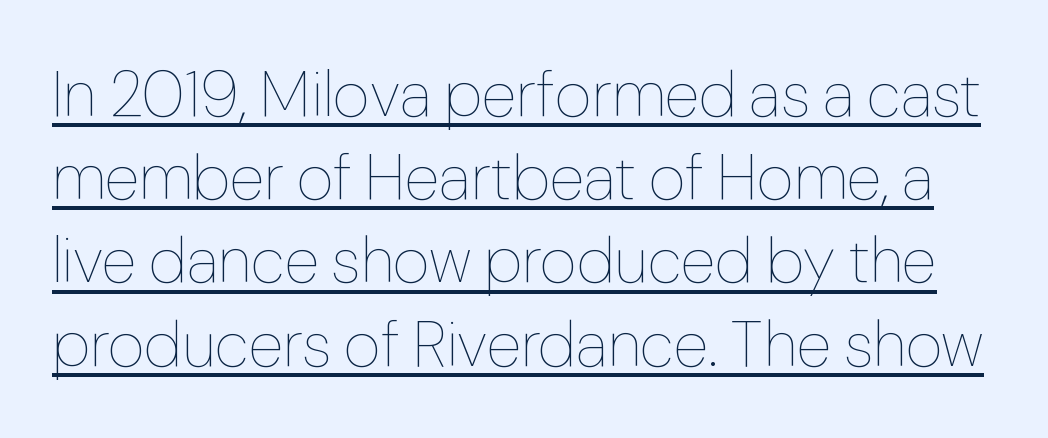
Q: Is the text bold? A: No.
Q: Is the text italic (slanted)? A: No, it is upright.
Q: Is the text underlined? A: Yes.
Q: Is the spacing between letters normal or unusually wide? A: Normal.
Q: Is the spacing between lines tight, normal or loose? A: Normal.
Q: Width (condensed, normal, or wide)? A: Normal.
Q: Stroke contrast? A: Low.
Q: x-height? A: Medium.
Q: Monospaced? A: No.
